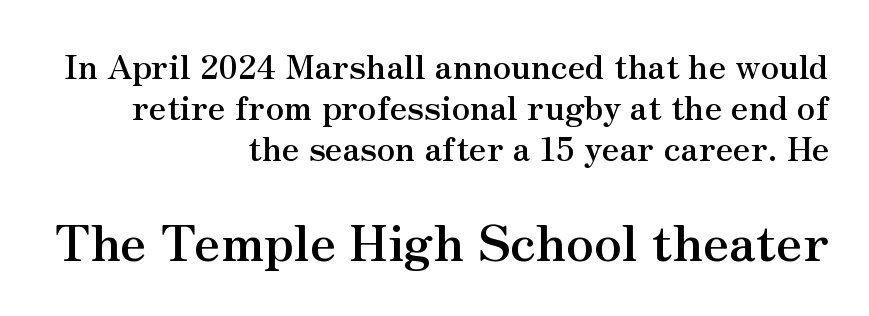
The image shows 50 px semibold serif type, upright; set right-aligned, line spacing 1.24x, normal letter spacing, not underlined; the second (bottom) block is 1.52x larger; medium stroke contrast and a small x-height.
